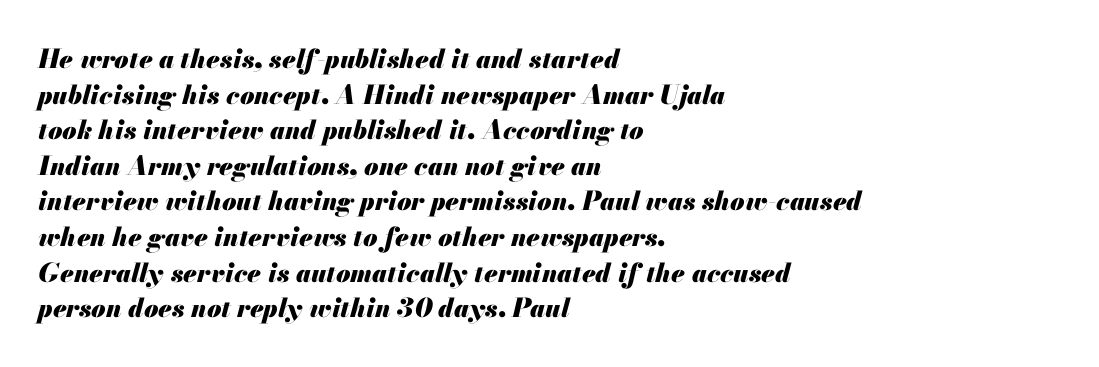
The image shows 26 px bold type, italic (leaning right); set left-aligned, normal line spacing (1.37x), normal letter spacing, not underlined.
